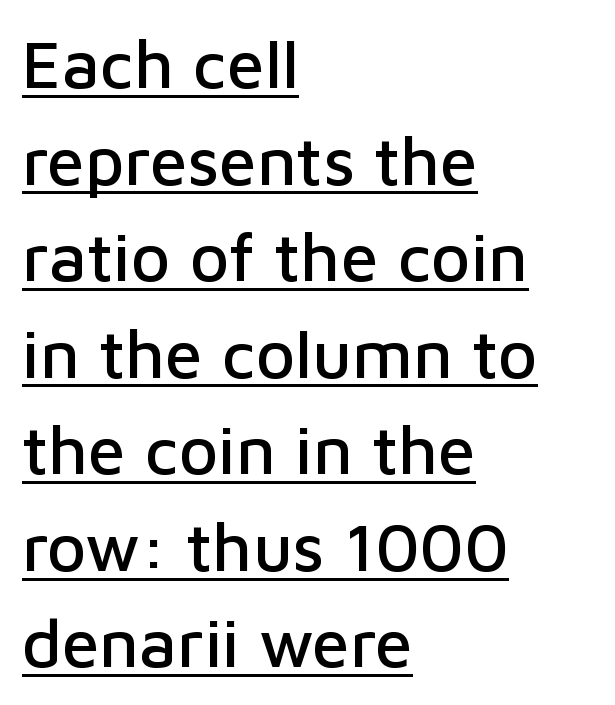
Q: Is the text italic (slanted)? A: No, it is upright.
Q: Is the typeface a serif or a sans-serif typeface? A: Sans-serif.
Q: Is the text underlined? A: Yes.
Q: How is the paragraph aligned? A: Left-aligned.
Q: Is the spacing between letters normal or unusually wide? A: Normal.
Q: Is the spacing between lines tight, normal or loose? A: Normal.
Q: Width (condensed, normal, or wide)? A: Normal.
Q: Stroke contrast? A: Low.
Q: x-height? A: Medium.
Q: Monospaced? A: No.
